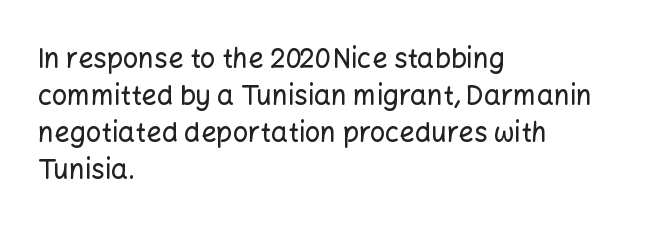
A typesetter would call this zero additional tracking. Notice how descenders clear the ascenders below comfortably — that's standard leading. Ordinary non-slanted type is in use. Letters rest on an invisible, unmarked baseline.
